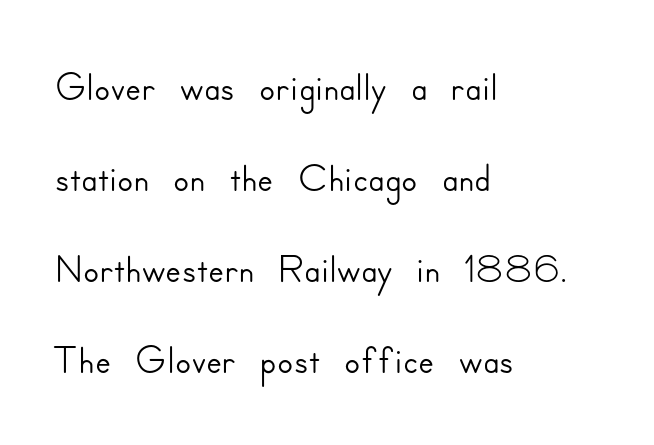
The image shows 59 px sans-serif type, upright; set left-aligned, normal line spacing (1.54x), normal letter spacing, not underlined; low stroke contrast and a small x-height.
